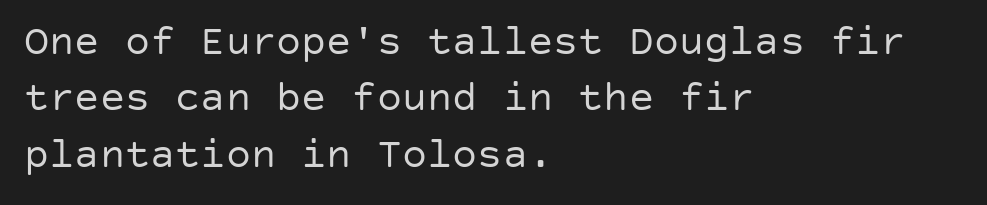
The image shows 42 px regular-weight sans-serif type, upright; set left-aligned, normal line spacing (1.34x), normal letter spacing, not underlined; low stroke contrast and a large x-height.
